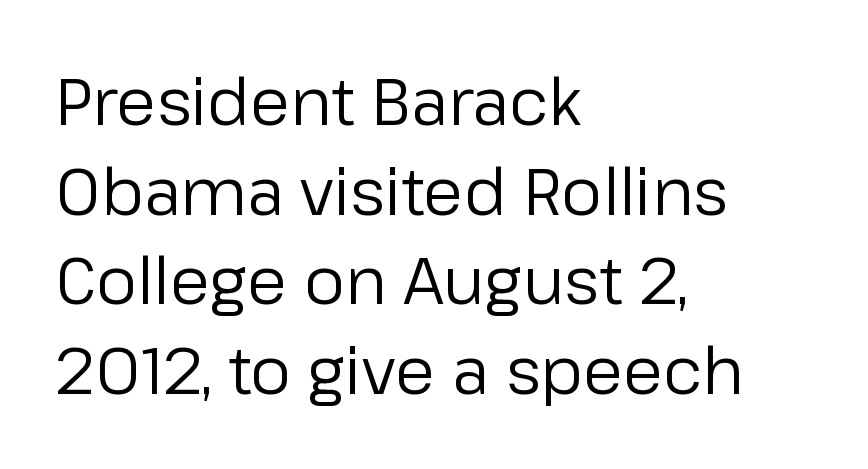
The passage shown stacks its lines at a standard gap. Character widths vary here, with narrow letters taking less room than wide ones. Compared with a typical body face, this is equally light or lighter still. These lines keep a tight, regular rhythm from letter to letter. The space beneath each line is pristine and unruled.
